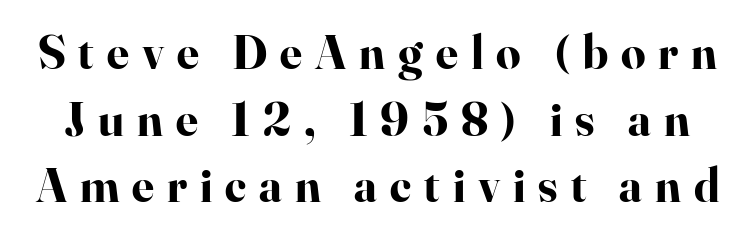
Note the varied advance widths — an 'i' is clearly narrower than an 'm'. The letters are spread apart with noticeably loose tracking. Letters rest on an invisible, unmarked baseline. What kind of face is this? One with serifs. Horizontal bands of white between lines are of average thickness. Weight check: bold — yes, fully.
